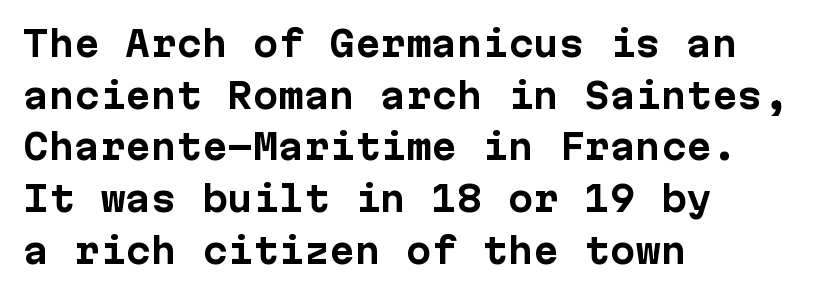
{"serif": "no", "italic": "no", "bold": "yes", "weight": "bold", "width": "normal", "stroke_contrast": "low", "x_height": "medium", "monospaced": "yes", "underline": "no", "align": "left", "line_spacing": "normal", "line_spacing_ratio": 1.52, "letter_spacing": "normal", "letter_spacing_em": 0.0, "glyph_px": 34}
